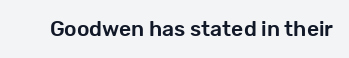
Every character sits straight up, as roman type does. The string is rendered with underlining switched off. Students, note that the glyphs here touch the page at normal intervals.
